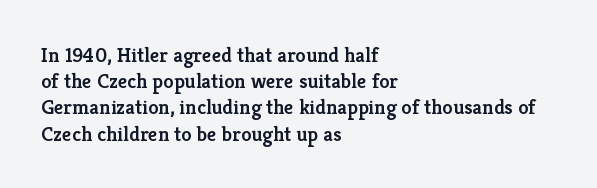
The image shows 21 px text type, upright; set left-aligned, normal line spacing (1.25x), normal letter spacing, not underlined.
